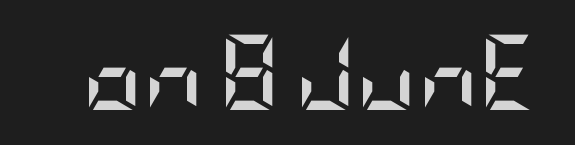
Q: Is the text bold? A: Yes.
Q: Is the text italic (slanted)? A: No, it is upright.
Q: Is the typeface a serif or a sans-serif typeface? A: Sans-serif.
Q: Is the text underlined? A: No.
Q: Is the spacing between letters normal or unusually wide? A: Normal.
Q: Width (condensed, normal, or wide)? A: Condensed.
Q: Stroke contrast? A: Low.
Q: x-height? A: Large.
